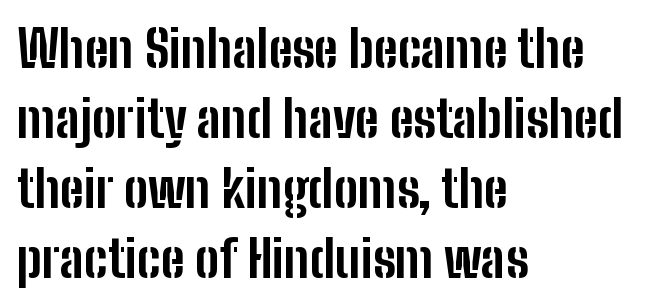
Lines of text with bare space underneath. The designer left line spacing at the default. Do the characters align in a grid? No, the font is proportional. You can tell it's not italic because the verticals are truly vertical.
